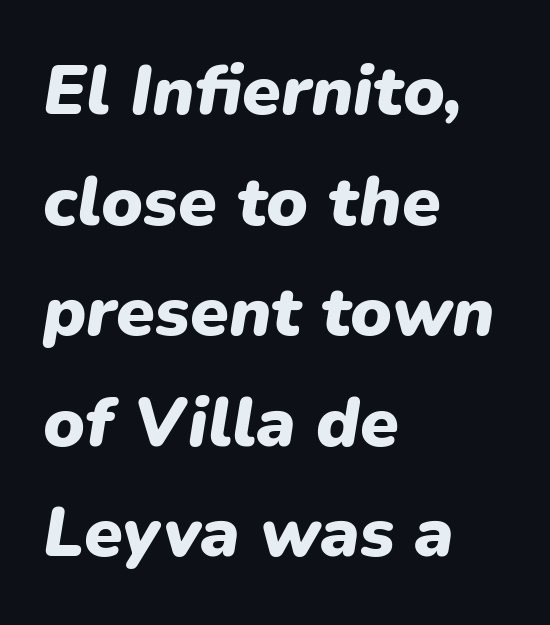
{"italic": "yes", "lean": "right", "slant_degrees": 9, "bold": "yes", "weight": "heavy", "width": "normal", "stroke_contrast": "low", "x_height": "medium", "monospaced": "no", "underline": "no", "align": "left", "line_spacing": "normal", "line_spacing_ratio": 1.58, "letter_spacing": "normal", "letter_spacing_em": 0.0, "glyph_px": 70}
